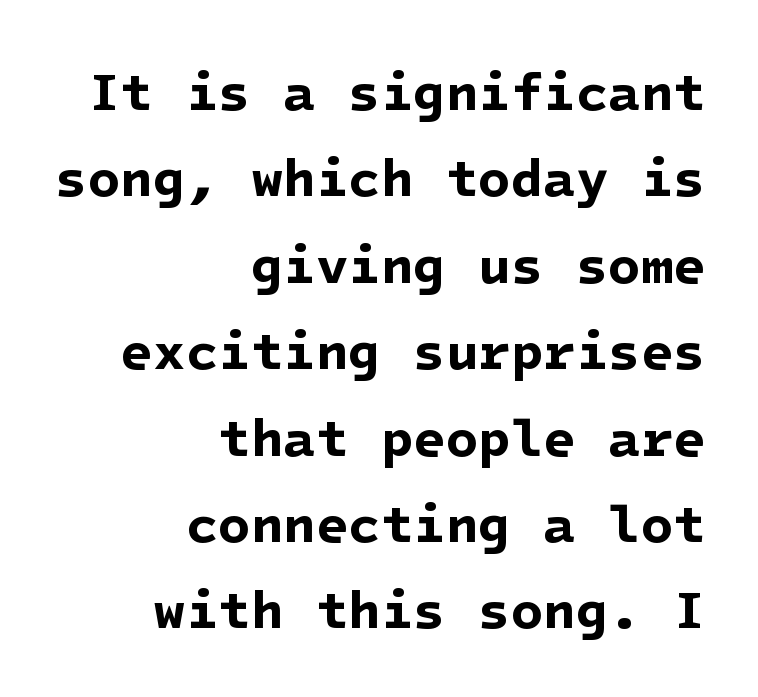
{"serif": "no", "bold": "yes", "weight": "bold", "width": "normal", "stroke_contrast": "low", "x_height": "medium", "underline": "no", "align": "right", "line_spacing": "normal", "line_spacing_ratio": 1.63, "letter_spacing": "normal", "letter_spacing_em": 0.0, "glyph_px": 53}
